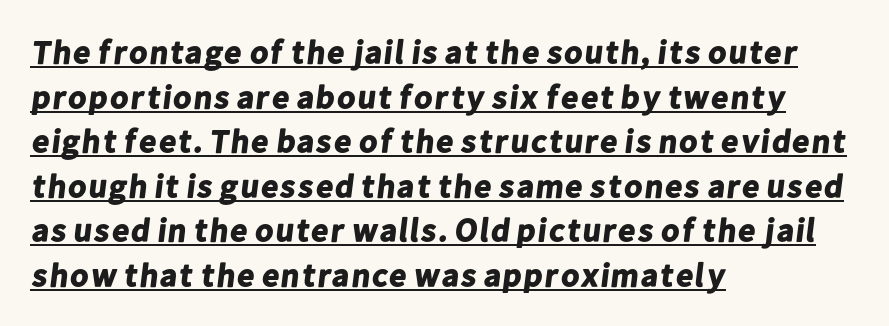
Think of a printed novel: that variable character pitch is what you see here. Letter spacing: default. Is there much room between lines? A standard amount, neither cramped nor airy. The sample's only ornament is a line tracing under the words. Horizontally, the lines are justified to the leading edge only.
